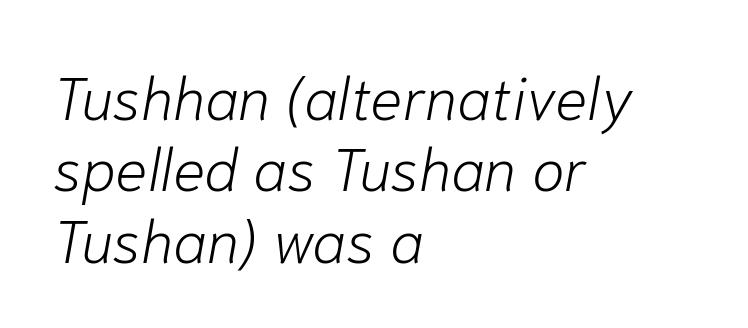
Q: Is the text bold? A: No.
Q: Is the text italic (slanted)? A: Yes, it leans right by about 10 degrees.
Q: Is the text underlined? A: No.
Q: How is the paragraph aligned? A: Left-aligned.
Q: Is the spacing between letters normal or unusually wide? A: Normal.
Q: Width (condensed, normal, or wide)? A: Normal.
Q: Stroke contrast? A: Low.
Q: x-height? A: Medium.
Q: Monospaced? A: No.
